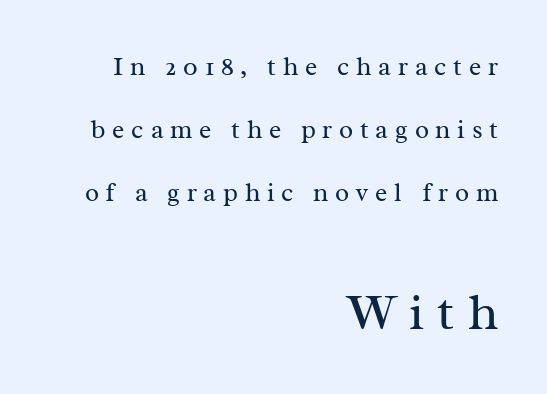
Q: Is the text bold? A: No.
Q: Is the text italic (slanted)? A: No, it is upright.
Q: Is the typeface a serif or a sans-serif typeface? A: Serif.
Q: Is the text underlined? A: No.
Q: How is the paragraph aligned? A: Right-aligned.
Q: Is the spacing between letters normal or unusually wide? A: Unusually wide.
Q: Is the spacing between lines tight, normal or loose? A: Loose.
Q: Which block of text is set in a larger size, the first (top) or the second (bottom)? A: The second (bottom) one.
Q: Width (condensed, normal, or wide)? A: Normal.
Q: Stroke contrast? A: Medium.
Q: x-height? A: Medium.
Q: Monospaced? A: No.
